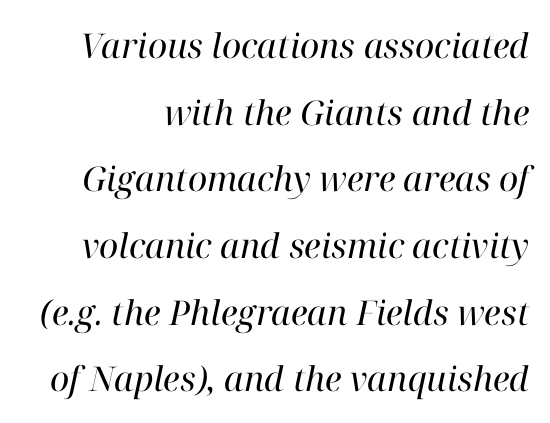
The image shows 34 px regular-weight serif type, italic (leaning right); set loose line spacing (1.96x), normal letter spacing, not underlined; high stroke contrast and a medium x-height.
